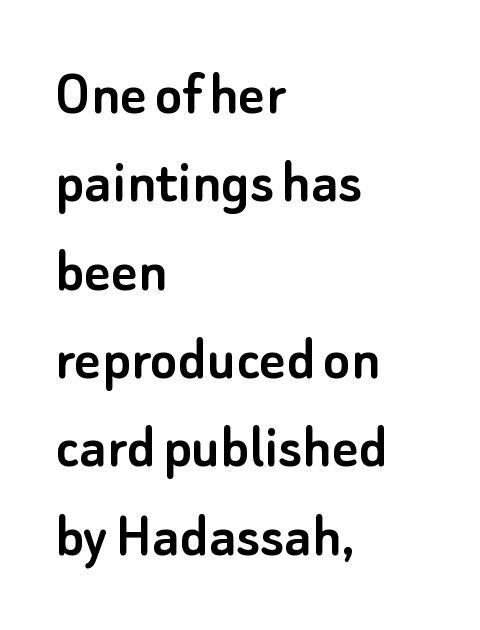
Unlike italic type, these characters show no tilt at all. The rendering shows plain stroke endings on the letterforms — a sans-serif design. The foot of each line stays bare and open. The lines in this sample share a left origin and differ only in where they stop.
